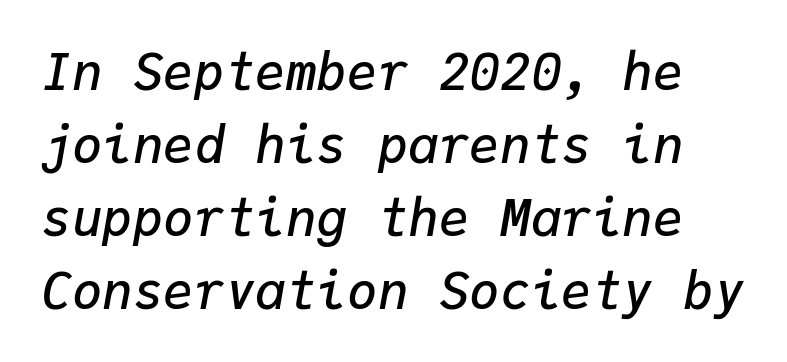
Q: Is the text bold? A: Semi-bold.
Q: Is the text italic (slanted)? A: Yes, it leans right by about 9 degrees.
Q: Is the text underlined? A: No.
Q: Is the spacing between letters normal or unusually wide? A: Normal.
Q: Is the spacing between lines tight, normal or loose? A: Normal.
Q: Width (condensed, normal, or wide)? A: Normal.
Q: Stroke contrast? A: Low.
Q: x-height? A: Medium.
Q: Monospaced? A: Yes.
